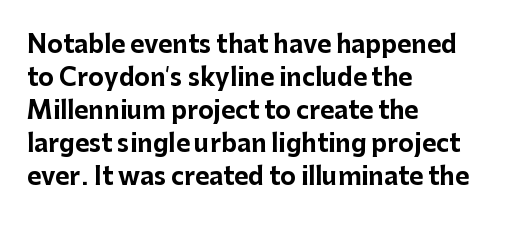
Q: Is the text bold? A: Yes.
Q: Is the text italic (slanted)? A: No, it is upright.
Q: Is the text underlined? A: No.
Q: How is the paragraph aligned? A: Left-aligned.
Q: Is the spacing between letters normal or unusually wide? A: Normal.
Q: Is the spacing between lines tight, normal or loose? A: Normal.
